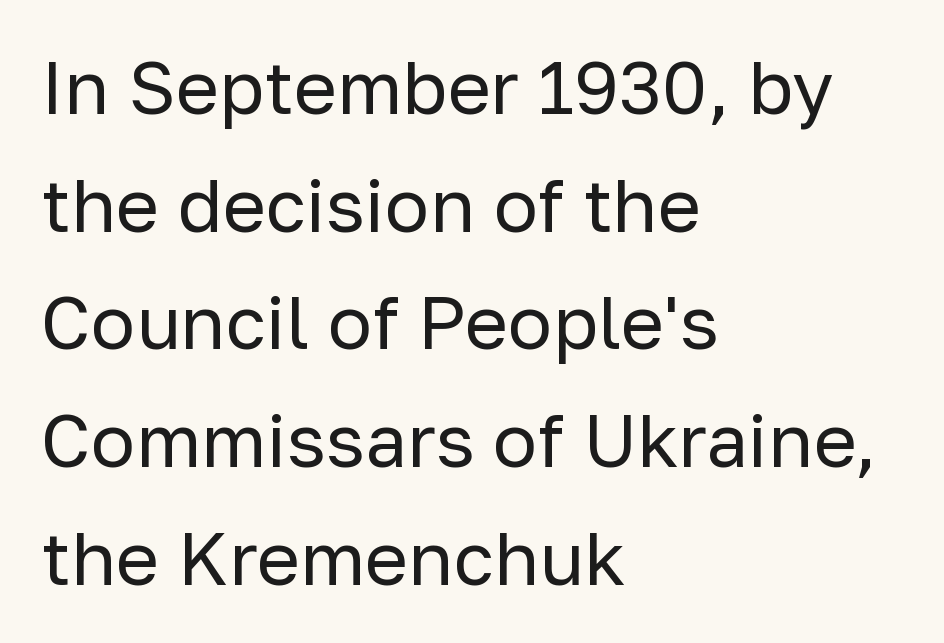
The image shows 74 px regular-weight sans-serif type, upright; set left-aligned, normal line spacing (1.59x), normal letter spacing, not underlined; low stroke contrast and a medium x-height.
